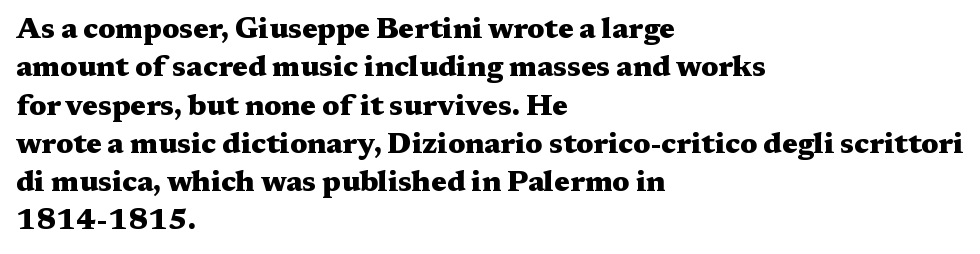
This block has exactly the height ordinary leading produces. The rendering uses natural spacing where letterforms have individual widths. The glyphs in this specimen are seriffed. These lines keep a tight, regular rhythm from letter to letter. Words float on clear page, feet unadorned.
